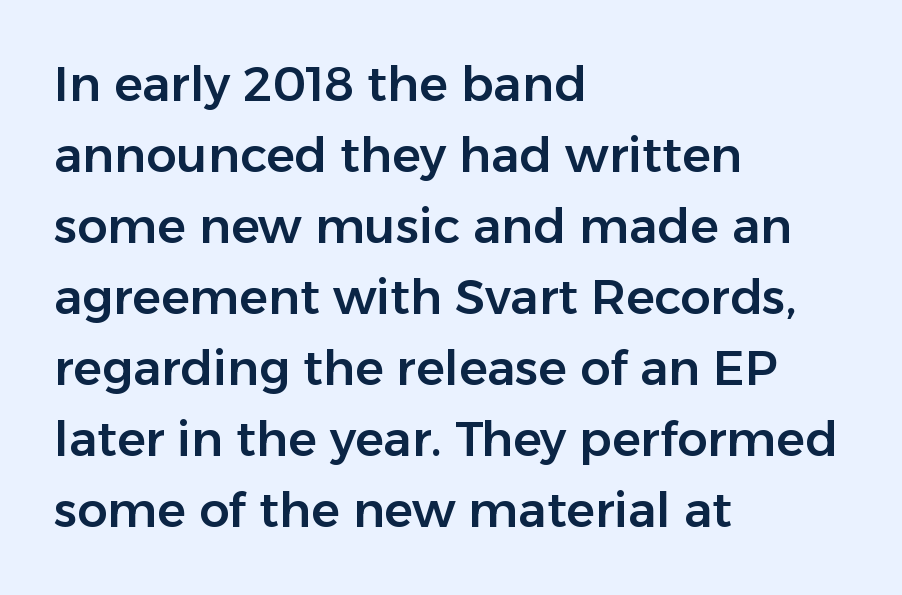
Anything drawn beneath the words? Only blank space. Between one letter and the next there's only the usual sliver of space. Look at the bottom of the vertical strokes: they stop flat, with no serifs. This sample keeps an unexceptional amount of space between lines. Caption: multi-line text, flush left, ragged right.
